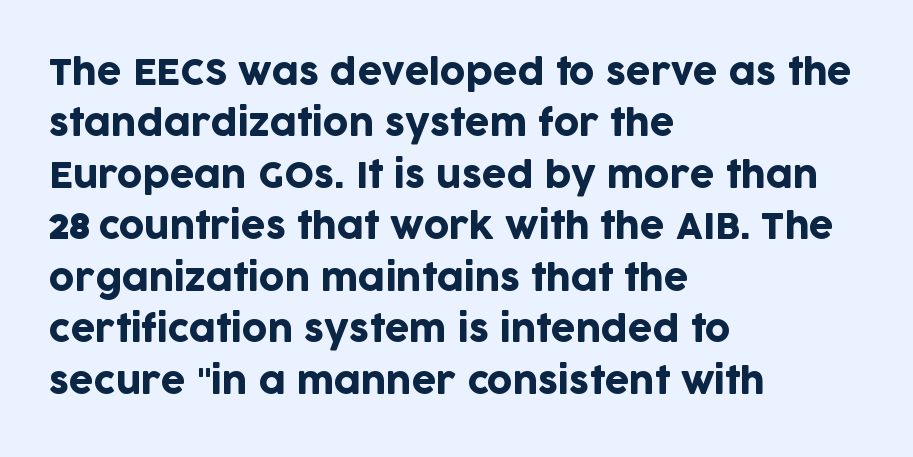
Default kerning and tracking; the words read as compact shapes. Examine the stroke ends and you'll find no serifs. A typesetter would call this proportional, since set widths differ per character. Clear beneath every line of the passage. This sample is left-justified, so line endings fall wherever the words run out.
